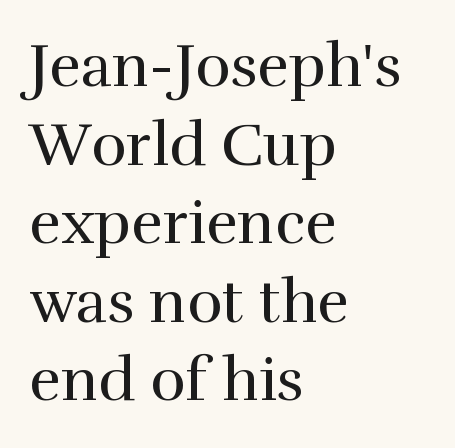
These lines are rendered in a variable-pitch font. The text was rendered using a seriffed face with decorative stroke endings. A roman cut, with each character standing at attention. These lines are set flush left with a ragged right edge.
